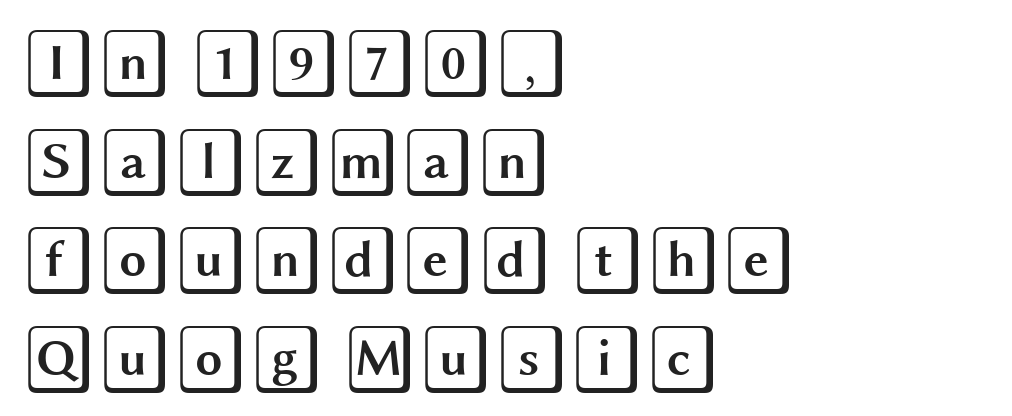
Q: Is the text italic (slanted)? A: No, it is upright.
Q: Is the text underlined? A: No.
Q: How is the paragraph aligned? A: Left-aligned.
Q: Is the spacing between letters normal or unusually wide? A: Normal.
Q: Is the spacing between lines tight, normal or loose? A: Normal.
Q: Width (condensed, normal, or wide)? A: Wide.
Q: x-height? A: Large.
